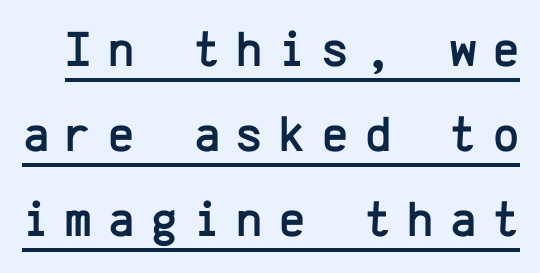
The image shows 50 px sans-serif type, upright, monospaced; set normal line spacing (1.7x), unusually wide letter spacing (+0.33 em), underlined; low stroke contrast and a medium x-height.
